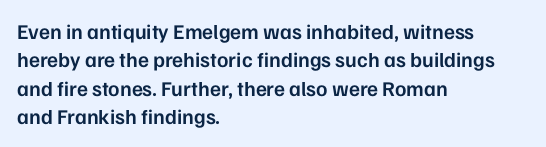
The lines are quadded left. Quick note: not italic, upright. Heft: intermediate — a semibold. Letter spacing: default. Each row of text sits above clean, open space.
